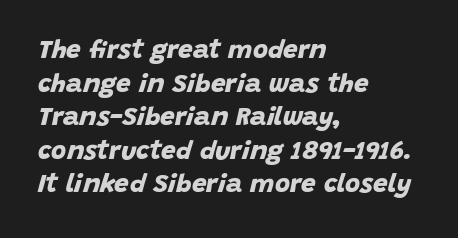
The image shows 26 px bold type; set left-aligned, normal line spacing (1.29x), normal letter spacing, not underlined.
